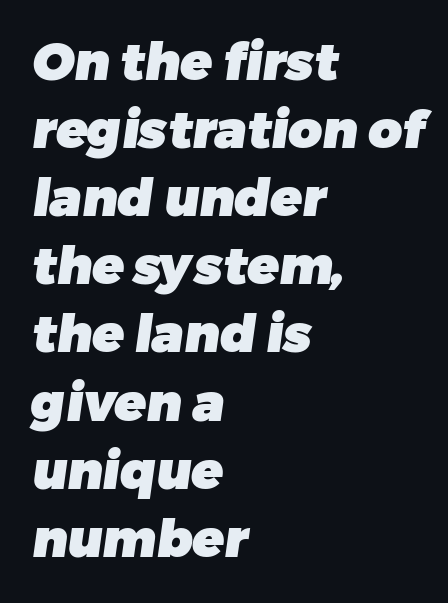
One glance says typical: line gaps are just what's usual. The strip under each line holds only bare page. Where is the straight margin? On the left. The line texture is even and compact thanks to regular tracking.
